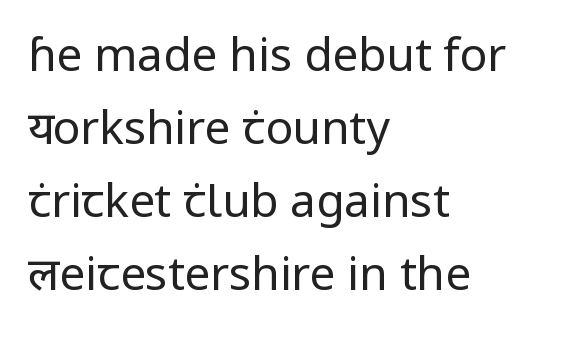
{"serif": "no", "italic": "no", "bold": "no", "weight": "regular", "width": "normal", "stroke_contrast": "low", "x_height": "medium", "monospaced": "no", "underline": "no", "align": "left", "line_spacing": "normal", "line_spacing_ratio": 1.59, "letter_spacing": "normal", "letter_spacing_em": 0.0, "glyph_px": 46}
